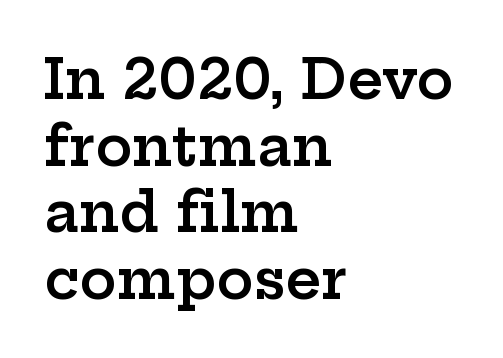
{"serif": "yes", "italic": "no", "bold": "semi", "weight": "semibold", "width": "wide", "stroke_contrast": "low", "x_height": "medium", "monospaced": "no", "underline": "no", "align": "left", "line_spacing_ratio": 1.21, "letter_spacing": "normal", "letter_spacing_em": 0.0, "glyph_px": 55}
